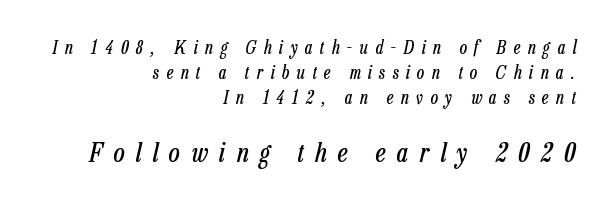
Q: Is the text bold? A: No.
Q: Is the text italic (slanted)? A: Yes, it leans right by about 13 degrees.
Q: Is the text underlined? A: No.
Q: How is the paragraph aligned? A: Right-aligned.
Q: Is the spacing between letters normal or unusually wide? A: Unusually wide.
Q: Is the spacing between lines tight, normal or loose? A: Normal.
Q: Which block of text is set in a larger size, the first (top) or the second (bottom)? A: The second (bottom) one.
